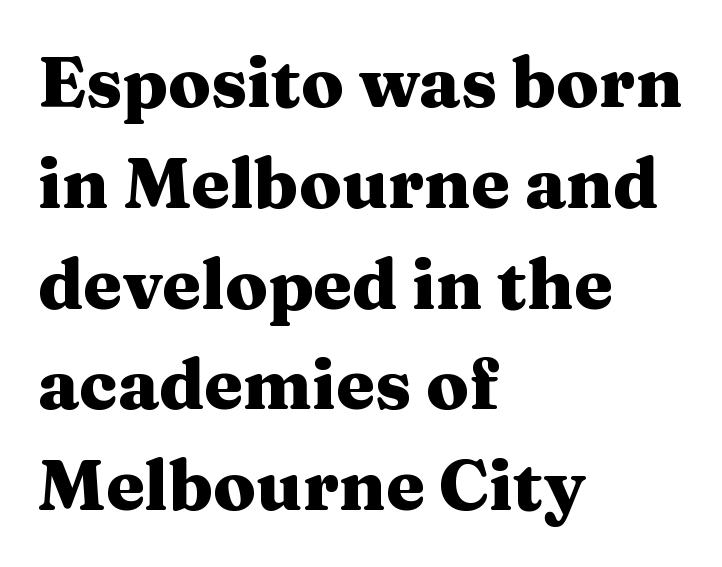
{"serif": "yes", "italic": "no", "bold": "yes", "weight": "heavy", "width": "wide", "stroke_contrast": "medium", "x_height": "medium", "monospaced": "no", "underline": "no", "align": "left", "line_spacing": "normal", "line_spacing_ratio": 1.44, "letter_spacing": "normal", "letter_spacing_em": 0.0, "glyph_px": 70}
